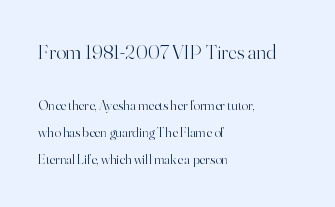
{"italic": "no", "bold": "no", "underline": "no", "align": "left", "line_spacing": "loose", "line_spacing_ratio": 1.95, "letter_spacing": "normal", "letter_spacing_em": 0.0, "larger_block": "first", "size_ratio": 1.5, "glyph_px": 21}
